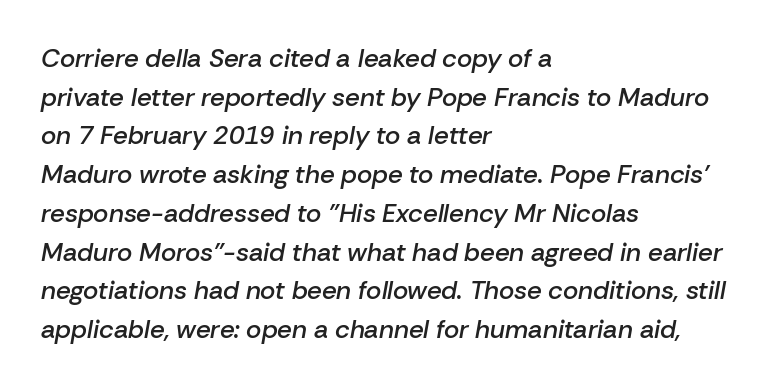
Q: Is the text bold? A: Semi-bold.
Q: Is the text italic (slanted)? A: Yes, it leans right by about 10 degrees.
Q: Is the text underlined? A: No.
Q: How is the paragraph aligned? A: Left-aligned.
Q: Is the spacing between letters normal or unusually wide? A: Normal.
Q: Is the spacing between lines tight, normal or loose? A: Normal.
